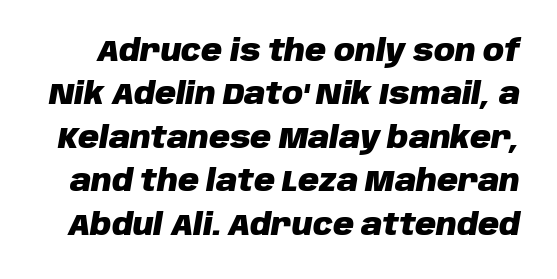
Q: Is the text bold? A: Yes.
Q: Is the text italic (slanted)? A: Yes, it leans right by about 10 degrees.
Q: Is the text underlined? A: No.
Q: Is the spacing between letters normal or unusually wide? A: Normal.
Q: Is the spacing between lines tight, normal or loose? A: Normal.
Q: Width (condensed, normal, or wide)? A: Normal.
Q: Stroke contrast? A: Low.
Q: x-height? A: Large.
Q: Monospaced? A: No.
